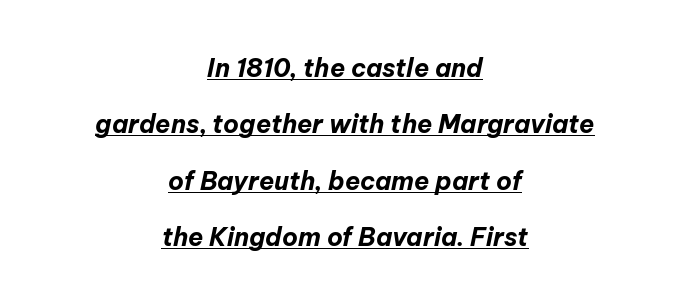
The image shows 25 px bold type, italic (leaning right); set centered, loose line spacing (2.26x), normal letter spacing, underlined.
